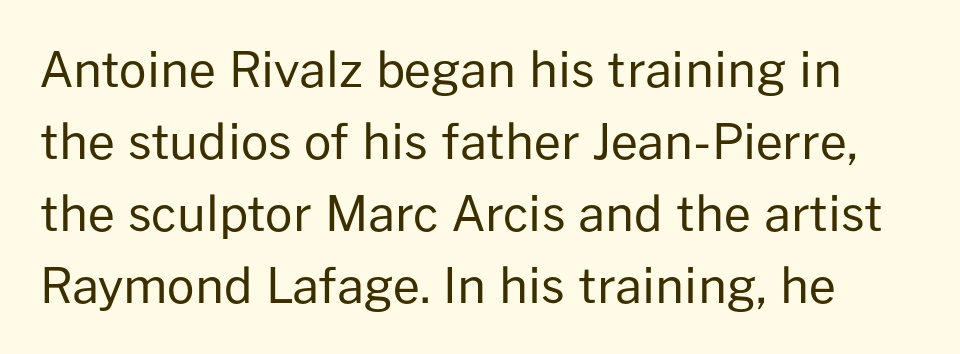
The image shows 48 px regular-weight sans-serif type, upright; set normal line spacing (1.5x), normal letter spacing, not underlined; low stroke contrast and a medium x-height.
